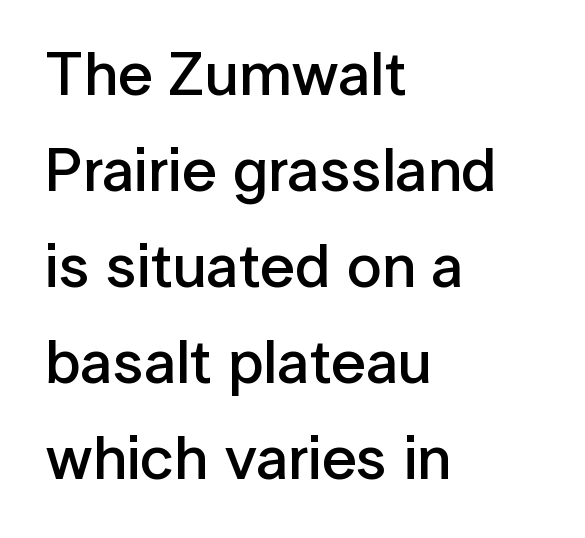
{"serif": "no", "italic": "no", "bold": "semi", "weight": "semibold", "width": "normal", "stroke_contrast": "low", "x_height": "medium", "monospaced": "no", "underline": "no", "align": "left", "line_spacing": "normal", "line_spacing_ratio": 1.55, "letter_spacing": "normal", "letter_spacing_em": 0.0, "glyph_px": 62}
